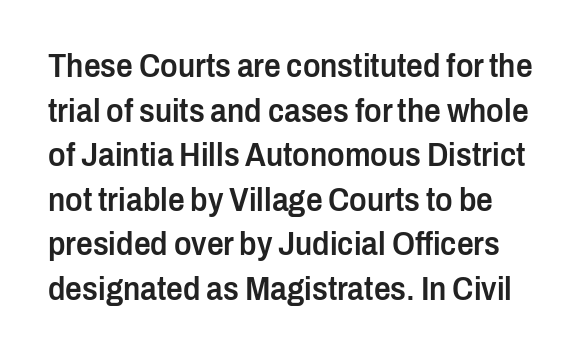
The image shows 33 px semibold, condensed sans-serif type, upright; set normal line spacing (1.35x), normal letter spacing, not underlined; low stroke contrast and a medium x-height.
